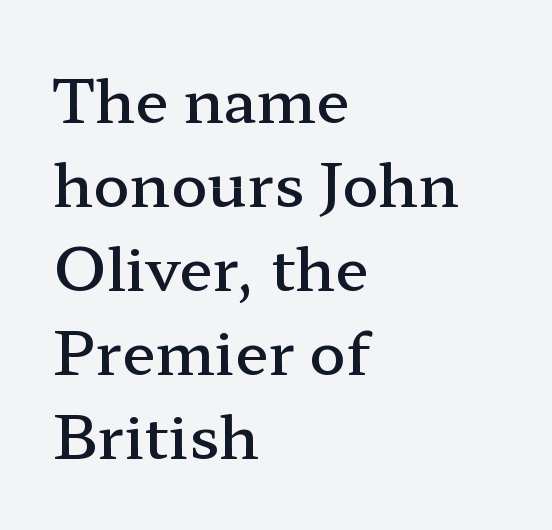
{"serif": "yes", "italic": "no", "bold": "semi", "weight": "semibold", "width": "wide", "stroke_contrast": "low", "x_height": "medium", "monospaced": "no", "underline": "no", "align": "left", "line_spacing": "normal", "line_spacing_ratio": 1.4, "letter_spacing": "normal", "letter_spacing_em": 0.0, "glyph_px": 60}
